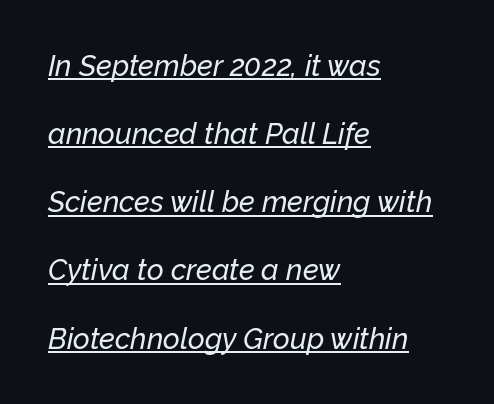
The image shows 29 px text type, italic (leaning right); set left-aligned, loose line spacing (2.35x), normal letter spacing, underlined; low stroke contrast and a medium x-height.
